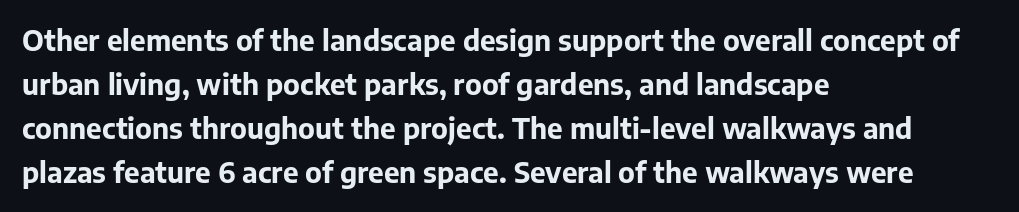
Q: Is the text bold? A: Yes.
Q: Is the text italic (slanted)? A: No, it is upright.
Q: Is the typeface a serif or a sans-serif typeface? A: Sans-serif.
Q: Is the text underlined? A: No.
Q: How is the paragraph aligned? A: Left-aligned.
Q: Is the spacing between letters normal or unusually wide? A: Normal.
Q: Is the spacing between lines tight, normal or loose? A: Normal.
Q: Width (condensed, normal, or wide)? A: Normal.
Q: Stroke contrast? A: Low.
Q: x-height? A: Medium.
Q: Monospaced? A: No.
